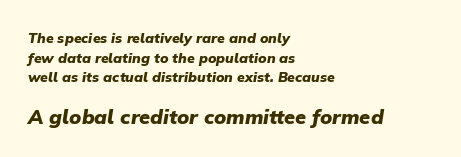
{"italic": "yes", "lean": "right", "slant_degrees": 9, "bold": "yes", "underline": "no", "align": "left", "line_spacing": "normal", "line_spacing_ratio": 1.4, "letter_spacing": "normal", "letter_spacing_em": 0.0, "larger_block": "second", "size_ratio": 1.43, "glyph_px": 20}
